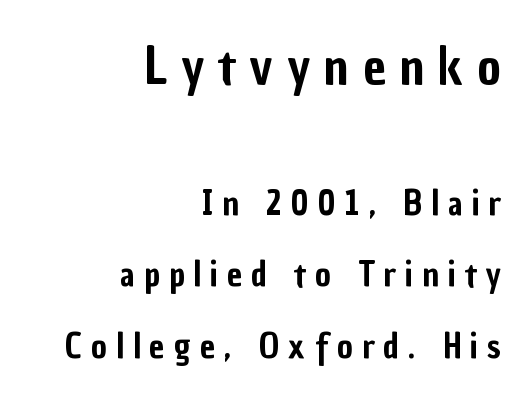
{"serif": "no", "italic": "no", "width": "condensed", "stroke_contrast": "low", "x_height": "medium", "monospaced": "no", "underline": "no", "align": "right", "line_spacing": "loose", "line_spacing_ratio": 2.1, "letter_spacing": "wide", "letter_spacing_em": 0.27, "larger_block": "first", "size_ratio": 1.5, "glyph_px": 51}
